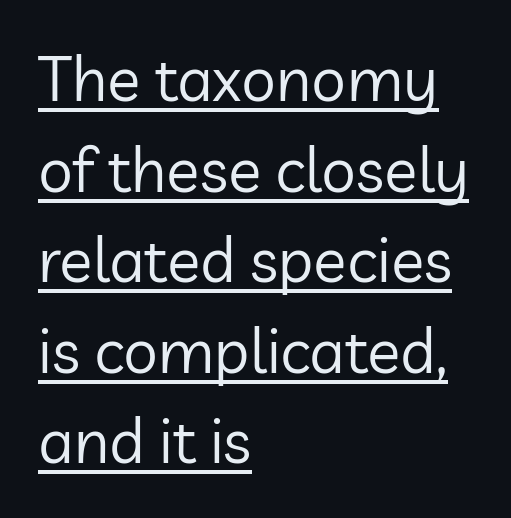
{"serif": "no", "italic": "no", "bold": "no", "weight": "regular", "width": "normal", "stroke_contrast": "low", "x_height": "medium", "monospaced": "no", "underline": "yes", "align": "left", "line_spacing": "normal", "line_spacing_ratio": 1.46, "letter_spacing": "normal", "letter_spacing_em": 0.0, "glyph_px": 62}
